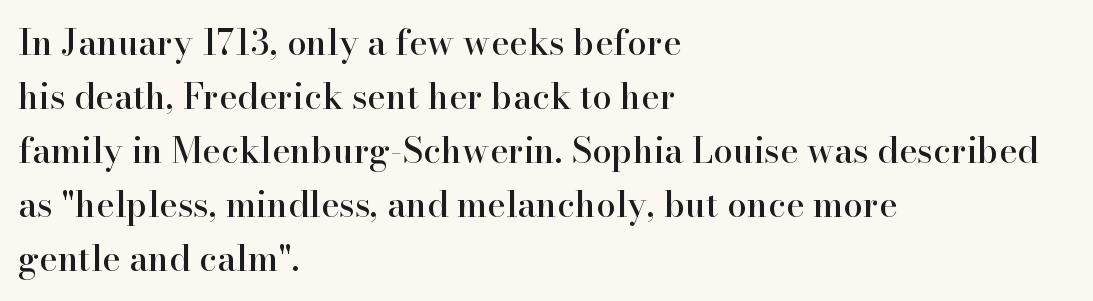
{"serif": "yes", "italic": "no", "width": "normal", "stroke_contrast": "high", "x_height": "small", "monospaced": "no", "underline": "no", "align": "left", "line_spacing": "normal", "line_spacing_ratio": 1.54, "letter_spacing": "normal", "letter_spacing_em": 0.0, "glyph_px": 35}
